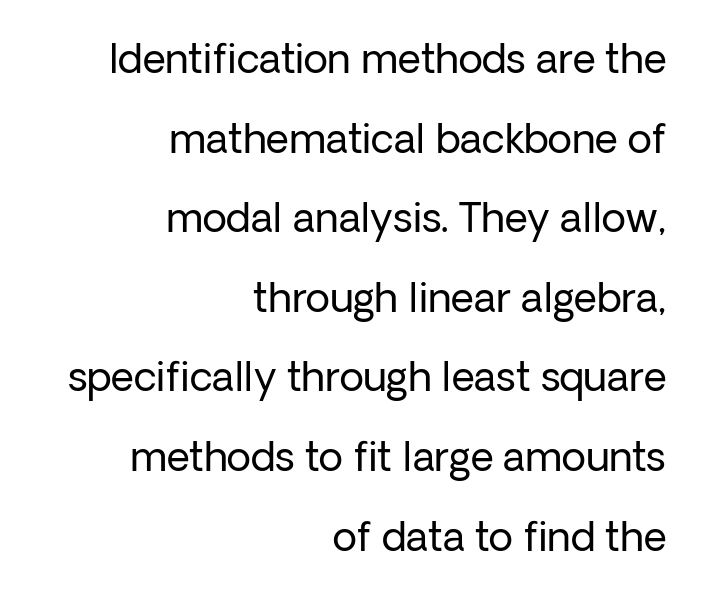
Q: Is the text bold? A: No.
Q: Is the text italic (slanted)? A: No, it is upright.
Q: Is the typeface a serif or a sans-serif typeface? A: Sans-serif.
Q: Is the text underlined? A: No.
Q: How is the paragraph aligned? A: Right-aligned.
Q: Is the spacing between letters normal or unusually wide? A: Normal.
Q: Is the spacing between lines tight, normal or loose? A: Loose.
Q: Width (condensed, normal, or wide)? A: Normal.
Q: Stroke contrast? A: Low.
Q: x-height? A: Medium.
Q: Monospaced? A: No.
